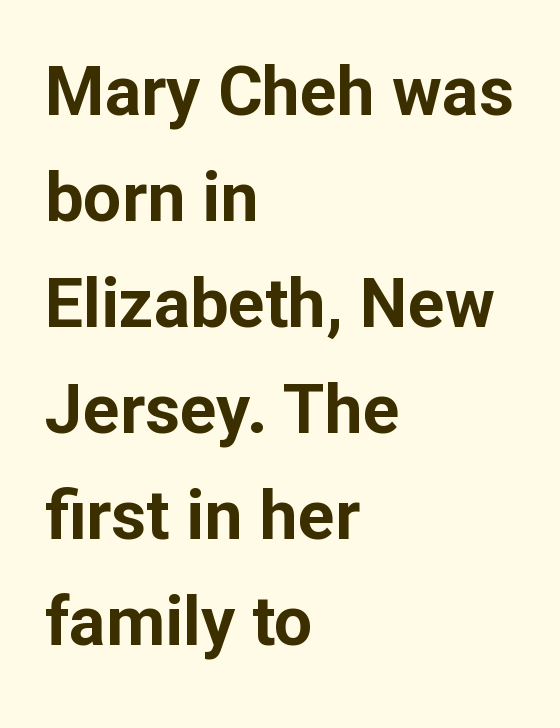
{"serif": "no", "italic": "no", "bold": "yes", "weight": "bold", "width": "normal", "stroke_contrast": "low", "x_height": "medium", "monospaced": "no", "underline": "no", "align": "left", "line_spacing": "normal", "line_spacing_ratio": 1.56, "letter_spacing": "normal", "letter_spacing_em": 0.0, "glyph_px": 68}
